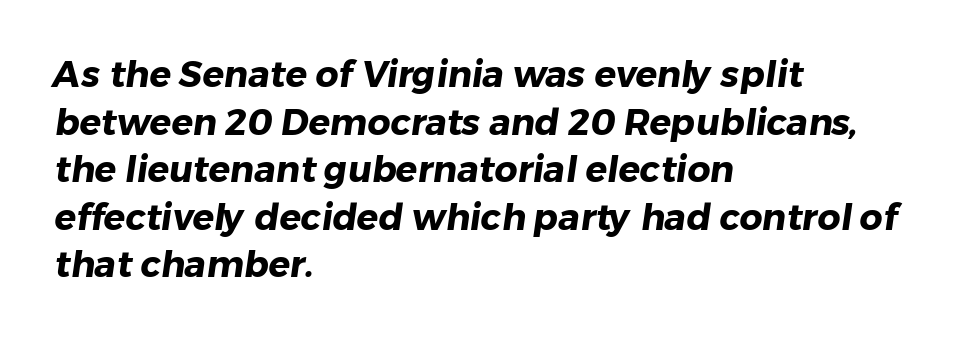
The passage shown is emphatically bold. A typesetter would call this zero additional tracking. Evenly set lines give the paragraph a standard silhouette. Proportional: the letters do not fall into vertical columns.
